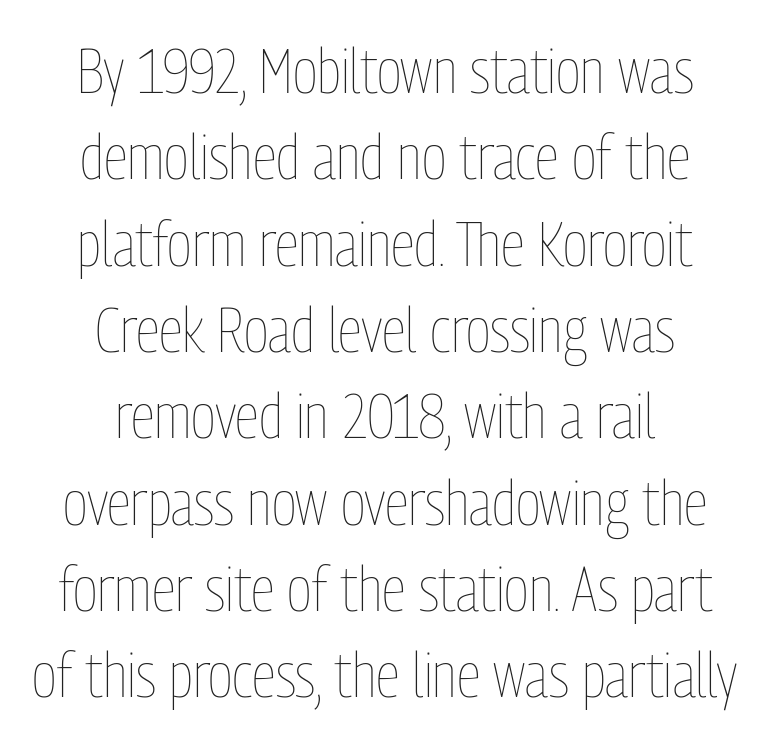
The rows are spaced the way most documents space them. Short note: letters normally spaced. The axis of the letterforms is exactly vertical. The rendering uses natural spacing where letterforms have individual widths.
